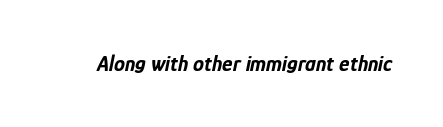
{"italic": "yes", "lean": "right", "slant_degrees": 12, "bold": "yes", "underline": "no", "letter_spacing": "normal", "letter_spacing_em": 0.0, "glyph_px": 22}
